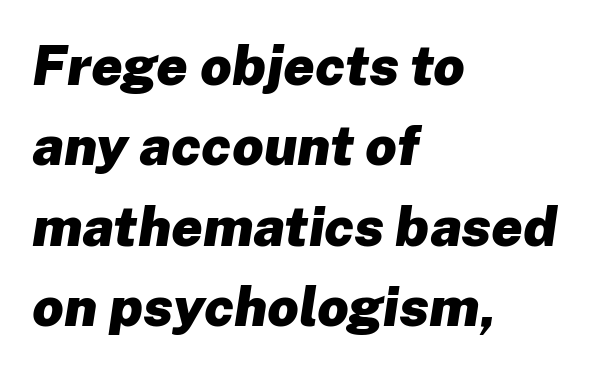
{"italic": "yes", "lean": "right", "slant_degrees": 8, "bold": "yes", "weight": "heavy", "width": "normal", "stroke_contrast": "low", "x_height": "medium", "monospaced": "no", "underline": "no", "align": "left", "line_spacing": "normal", "line_spacing_ratio": 1.46, "letter_spacing": "normal", "letter_spacing_em": 0.0, "glyph_px": 55}
